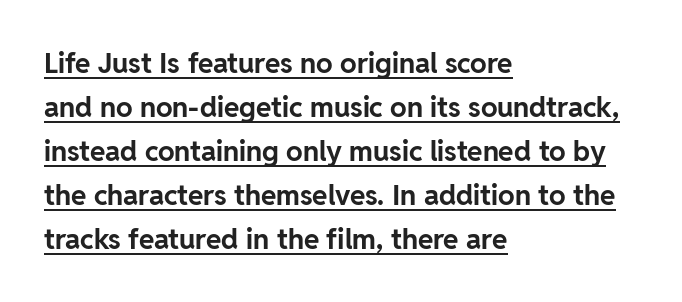
Glance below the letters and you will spot a drawn line. There is no visible air inserted between adjacent glyphs. Set as a true bold cut, around the 700 mark. Horizontal bands of white between lines are of average thickness. Looks like regular typesetting: each glyph gets only the width it needs. The paragraph shown leans on its left margin.
